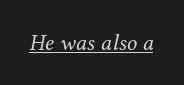
Looking at the ascenders, they clearly lean. A typesetter would call this zero additional tracking. Caption: lettering with a line underneath. The font is comparable to plain body text, perhaps lighter.
